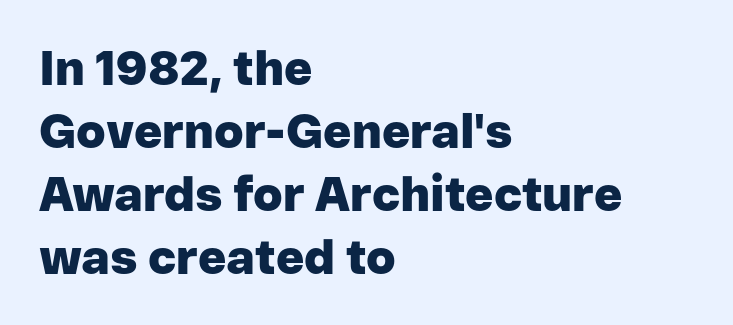
Character widths vary here, with narrow letters taking less room than wide ones. You'd pick this weight for a headline — it's a proper bold. Evenly set lines give the paragraph a standard silhouette. Ascenders rise straight up at ninety degrees. What stands out about the letter spacing? Nothing — it is the standard amount.
